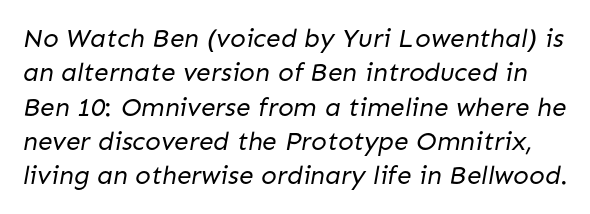
In terms of leading, this rendering sits right in the middle. No letter is thick-stroked: the sample isn't bold. The letterforms sit shoulder to shoulder at normal distance. Descender tails drop into unmarked territory.
